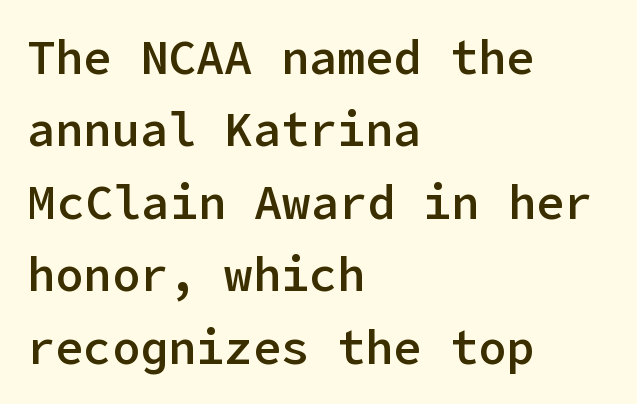
{"serif": "no", "italic": "no", "bold": "semi", "weight": "semibold", "width": "normal", "stroke_contrast": "low", "x_height": "medium", "underline": "no", "align": "left", "line_spacing": "normal", "line_spacing_ratio": 1.54, "letter_spacing": "normal", "letter_spacing_em": 0.0, "glyph_px": 47}
